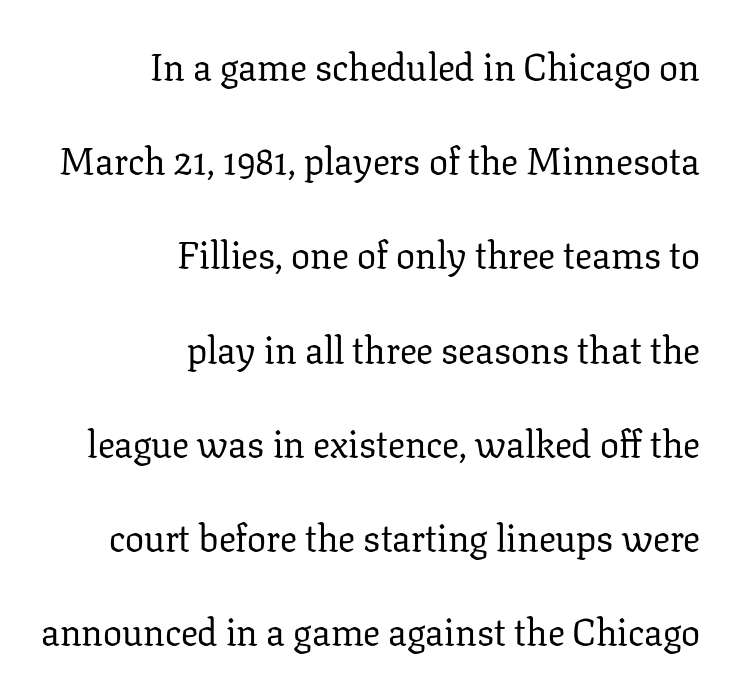
The image shows 38 px regular-weight serif type, upright; set right-aligned, loose line spacing (2.48x), normal letter spacing, not underlined; low stroke contrast and a medium x-height.
